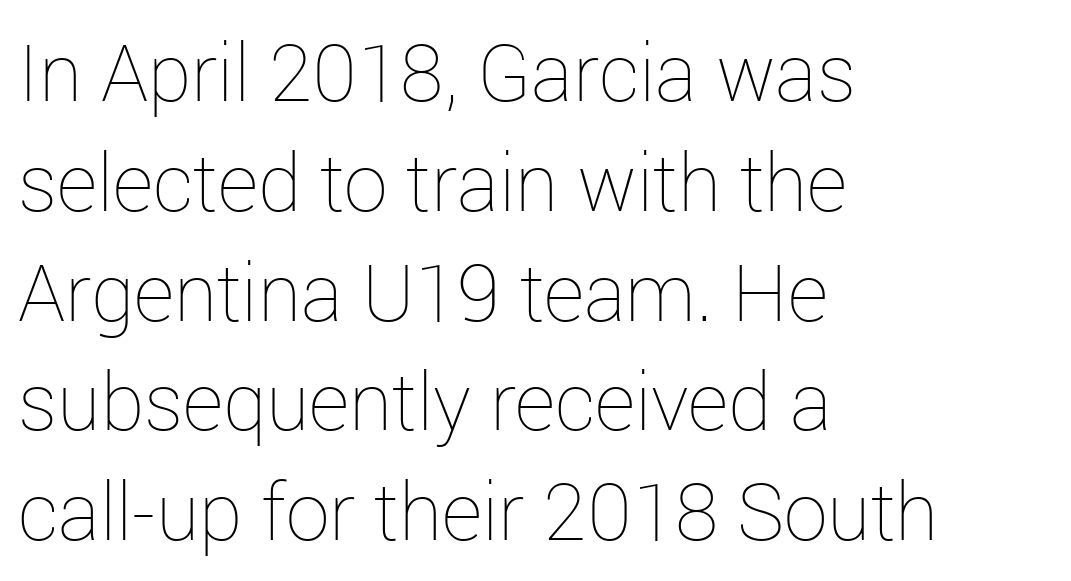
Q: Is the text bold? A: No.
Q: Is the text italic (slanted)? A: No, it is upright.
Q: Is the text underlined? A: No.
Q: How is the paragraph aligned? A: Left-aligned.
Q: Is the spacing between letters normal or unusually wide? A: Normal.
Q: Is the spacing between lines tight, normal or loose? A: Normal.
Q: Width (condensed, normal, or wide)? A: Normal.
Q: Stroke contrast? A: Low.
Q: x-height? A: Medium.
Q: Monospaced? A: No.
